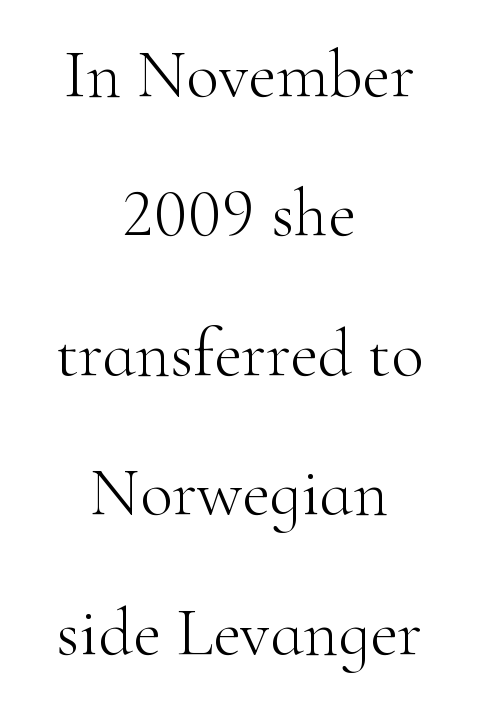
The image shows 68 px light serif type, upright; set centered, loose line spacing (2.05x), normal letter spacing, not underlined; high stroke contrast and a small x-height.
